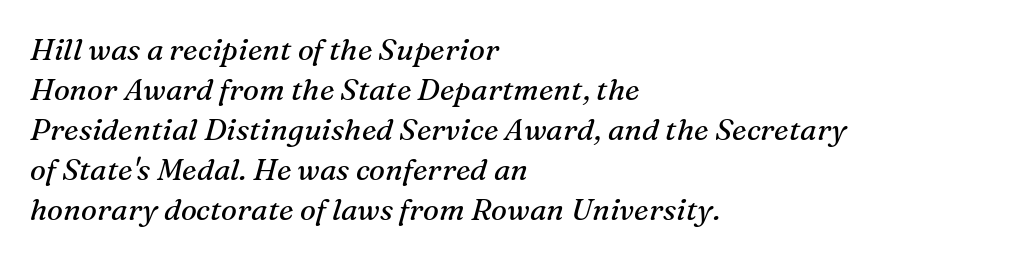
Q: Is the text bold? A: No.
Q: Is the text italic (slanted)? A: Yes, it leans right by about 16 degrees.
Q: Is the typeface a serif or a sans-serif typeface? A: Serif.
Q: Is the text underlined? A: No.
Q: How is the paragraph aligned? A: Left-aligned.
Q: Is the spacing between letters normal or unusually wide? A: Normal.
Q: Is the spacing between lines tight, normal or loose? A: Normal.
Q: Width (condensed, normal, or wide)? A: Normal.
Q: Stroke contrast? A: Medium.
Q: x-height? A: Medium.
Q: Monospaced? A: No.
